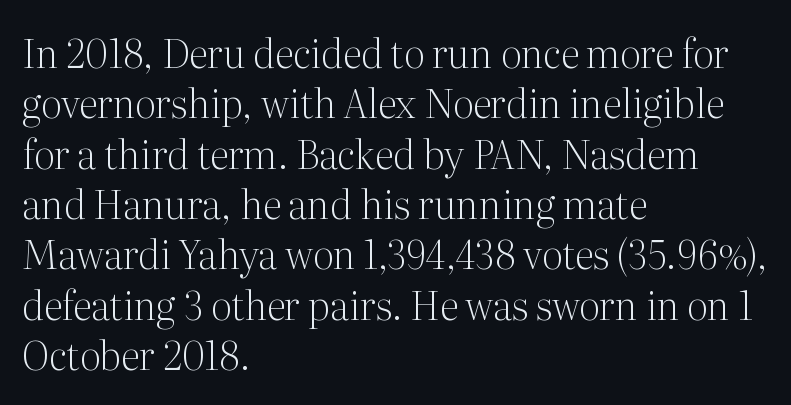
The image shows 39 px light serif type, upright; set left-aligned, normal line spacing (1.29x), normal letter spacing, not underlined; medium stroke contrast and a medium x-height.
